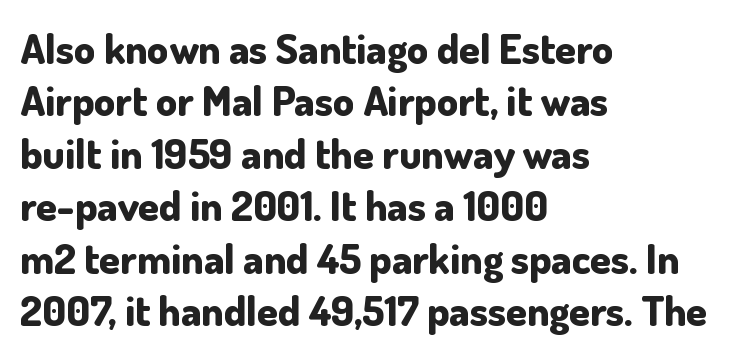
{"serif": "no", "italic": "no", "bold": "yes", "weight": "bold", "width": "normal", "stroke_contrast": "low", "x_height": "small", "monospaced": "no", "underline": "no", "align": "left", "line_spacing": "normal", "line_spacing_ratio": 1.25, "letter_spacing": "normal", "letter_spacing_em": 0.0, "glyph_px": 42}
